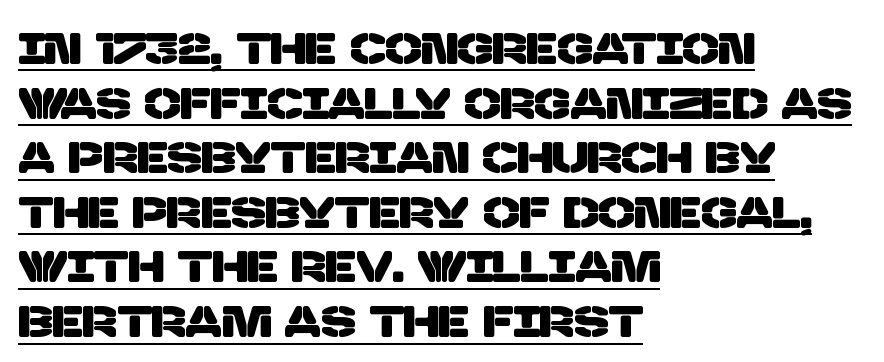
{"serif": "no", "width": "normal", "stroke_contrast": "low", "x_height": "large", "monospaced": "no", "underline": "yes", "align": "left", "line_spacing": "normal", "line_spacing_ratio": 1.27, "letter_spacing": "normal", "letter_spacing_em": 0.0, "glyph_px": 43}
